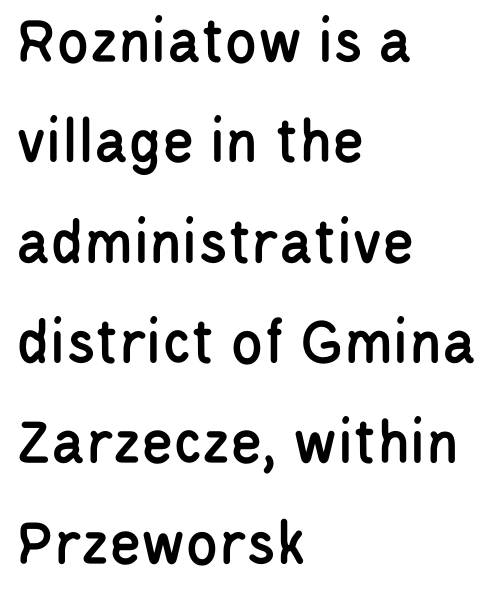
{"serif": "no", "italic": "no", "width": "condensed", "stroke_contrast": "low", "x_height": "large", "monospaced": "no", "underline": "no", "align": "left", "line_spacing": "normal", "line_spacing_ratio": 1.52, "letter_spacing": "normal", "letter_spacing_em": 0.0, "glyph_px": 66}
